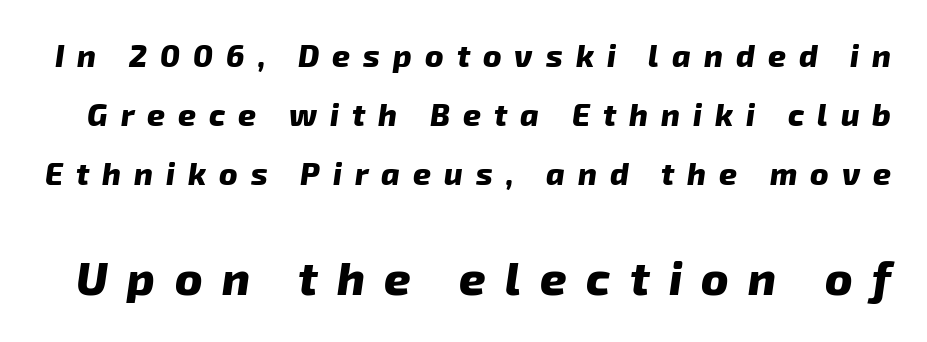
The image shows 46 px heavy type, italic (leaning right); set loose line spacing (1.9x), unusually wide letter spacing (+0.42 em), not underlined; the second (bottom) block is 1.48x larger; low stroke contrast and a medium x-height.
